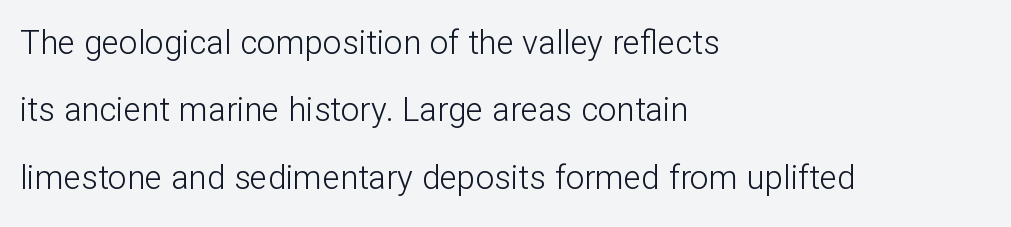
Q: Is the text bold? A: No.
Q: Is the text italic (slanted)? A: No, it is upright.
Q: Is the typeface a serif or a sans-serif typeface? A: Sans-serif.
Q: Is the text underlined? A: No.
Q: How is the paragraph aligned? A: Left-aligned.
Q: Is the spacing between letters normal or unusually wide? A: Normal.
Q: Is the spacing between lines tight, normal or loose? A: Loose.
Q: Width (condensed, normal, or wide)? A: Normal.
Q: Stroke contrast? A: Low.
Q: x-height? A: Medium.
Q: Monospaced? A: No.
